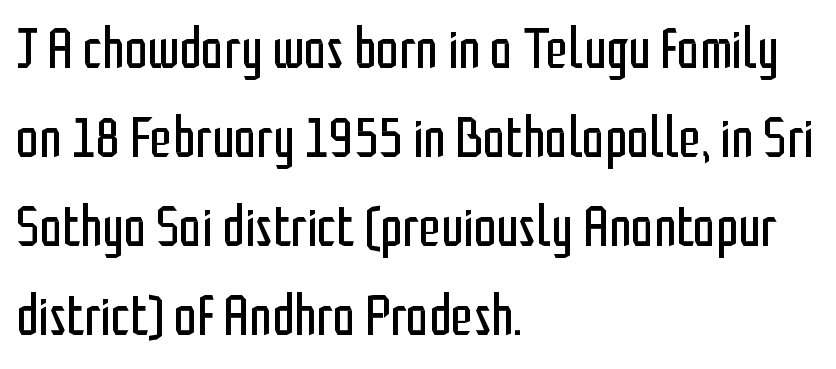
Q: Is the text bold? A: No.
Q: Is the text italic (slanted)? A: No, it is upright.
Q: Is the typeface a serif or a sans-serif typeface? A: Sans-serif.
Q: Is the text underlined? A: No.
Q: How is the paragraph aligned? A: Left-aligned.
Q: Is the spacing between letters normal or unusually wide? A: Normal.
Q: Is the spacing between lines tight, normal or loose? A: Normal.
Q: Width (condensed, normal, or wide)? A: Condensed.
Q: Stroke contrast? A: Low.
Q: x-height? A: Medium.
Q: Monospaced? A: No.
